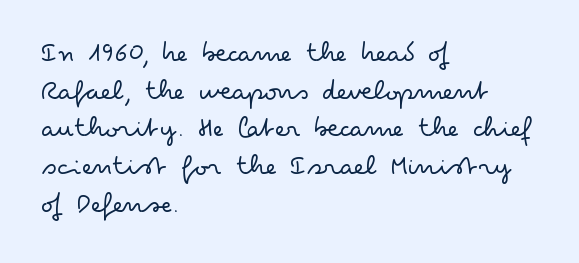
Q: Is the text bold? A: No.
Q: Is the text italic (slanted)? A: No, it is upright.
Q: Is the typeface a serif or a sans-serif typeface? A: Sans-serif.
Q: Is the text underlined? A: No.
Q: How is the paragraph aligned? A: Left-aligned.
Q: Is the spacing between letters normal or unusually wide? A: Normal.
Q: Is the spacing between lines tight, normal or loose? A: Normal.
Q: Width (condensed, normal, or wide)? A: Wide.
Q: Stroke contrast? A: Low.
Q: x-height? A: Small.
Q: Monospaced? A: No.
